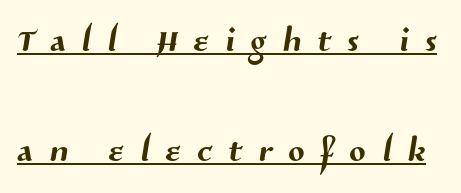
{"serif": "no", "width": "normal", "stroke_contrast": "medium", "x_height": "medium", "monospaced": "no", "underline": "yes", "line_spacing": "loose", "line_spacing_ratio": 2.29, "letter_spacing": "wide", "letter_spacing_em": 0.34, "glyph_px": 48}
